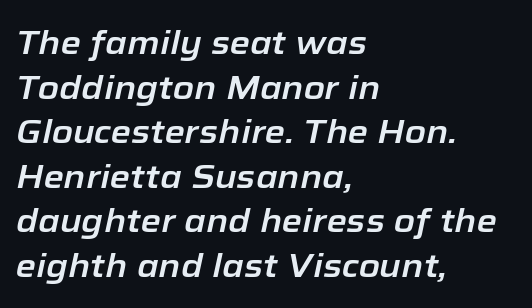
The image shows 33 px text type, italic (leaning right); set left-aligned, normal line spacing (1.35x), normal letter spacing, not underlined; low stroke contrast and a medium x-height.
